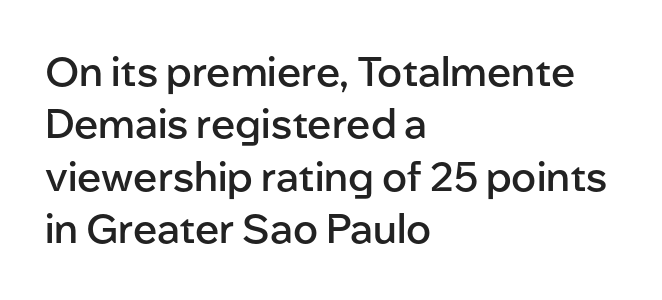
{"serif": "no", "italic": "no", "bold": "semi", "weight": "semibold", "width": "normal", "stroke_contrast": "low", "x_height": "medium", "monospaced": "no", "underline": "no", "align": "left", "line_spacing": "normal", "line_spacing_ratio": 1.31, "letter_spacing": "normal", "letter_spacing_em": 0.0, "glyph_px": 40}
